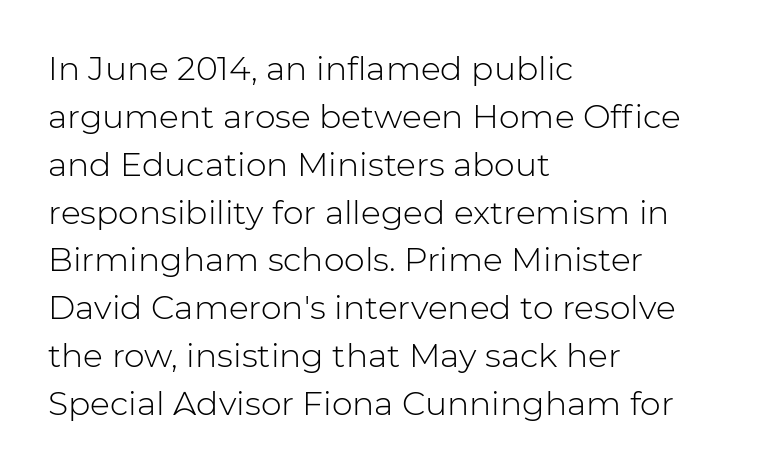
The image shows 33 px light sans-serif type, upright; set left-aligned, normal line spacing (1.45x), normal letter spacing, not underlined; low stroke contrast and a medium x-height.
